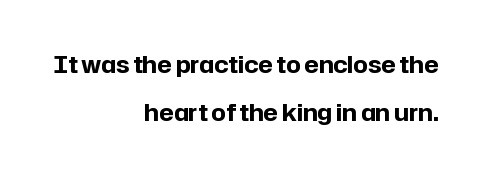
{"italic": "no", "bold": "yes", "underline": "no", "align": "right", "line_spacing": "loose", "line_spacing_ratio": 2.08, "letter_spacing": "normal", "letter_spacing_em": 0.0, "glyph_px": 23}
